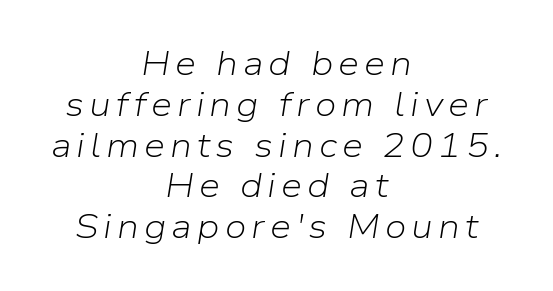
Q: Is the text bold? A: No.
Q: Is the text italic (slanted)? A: Yes, it leans right by about 9 degrees.
Q: Is the text underlined? A: No.
Q: How is the paragraph aligned? A: Centered.
Q: Width (condensed, normal, or wide)? A: Normal.
Q: Stroke contrast? A: Low.
Q: x-height? A: Medium.
Q: Monospaced? A: No.
